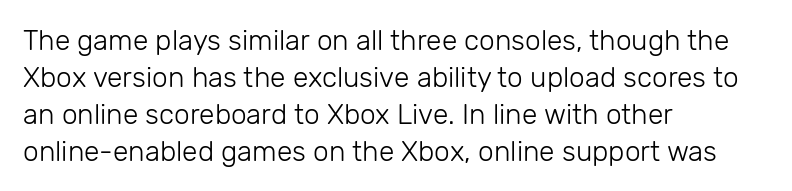
{"serif": "no", "italic": "no", "bold": "no", "weight": "light", "width": "normal", "stroke_contrast": "low", "x_height": "medium", "monospaced": "no", "underline": "no", "align": "left", "line_spacing": "normal", "line_spacing_ratio": 1.32, "letter_spacing": "normal", "letter_spacing_em": 0.0, "glyph_px": 28}
